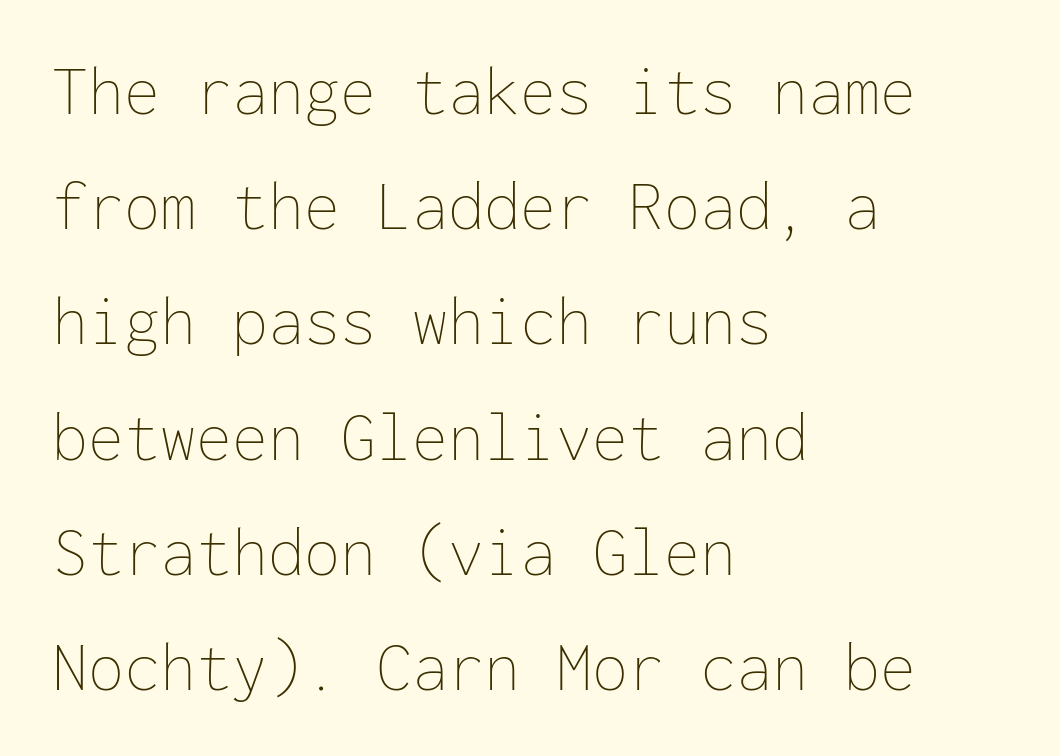
These lines sit exactly where default settings would place them. Style check: upright. The rendering keeps characters at their native spacing. This is not heavy type; no bold has been used. The rendering uses typewriter-style spacing with identical character cells. Notice how the passage keeps a crisp vertical edge on the left only.
